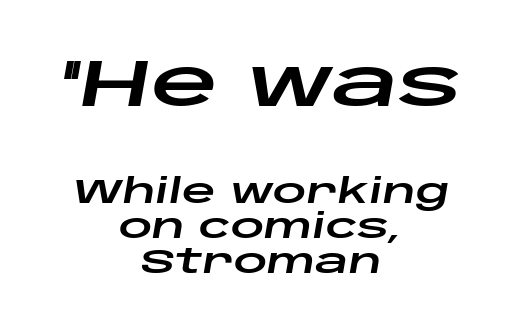
{"italic": "yes", "lean": "right", "slant_degrees": 10, "width": "wide", "stroke_contrast": "low", "x_height": "large", "monospaced": "no", "underline": "no", "align": "center", "line_spacing": "tight", "line_spacing_ratio": 1.06, "letter_spacing": "normal", "letter_spacing_em": 0.0, "larger_block": "first", "size_ratio": 2.0, "glyph_px": 66}
